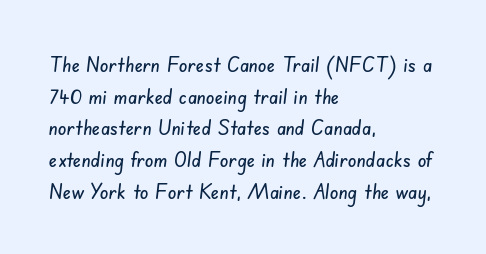
The image shows 22 px text type; set left-aligned, normal line spacing (1.44x), normal letter spacing, not underlined.
